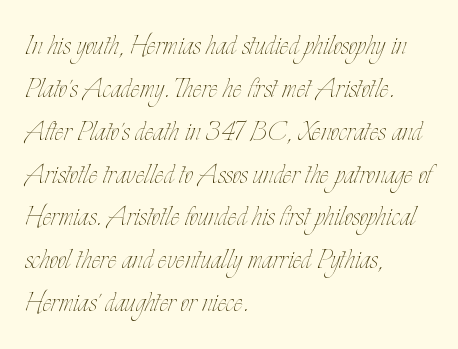
{"bold": "no", "weight": "thin", "width": "condensed", "stroke_contrast": "low", "x_height": "small", "monospaced": "no", "underline": "no", "align": "left", "line_spacing": "normal", "line_spacing_ratio": 1.26, "letter_spacing": "normal", "letter_spacing_em": 0.0, "glyph_px": 34}
